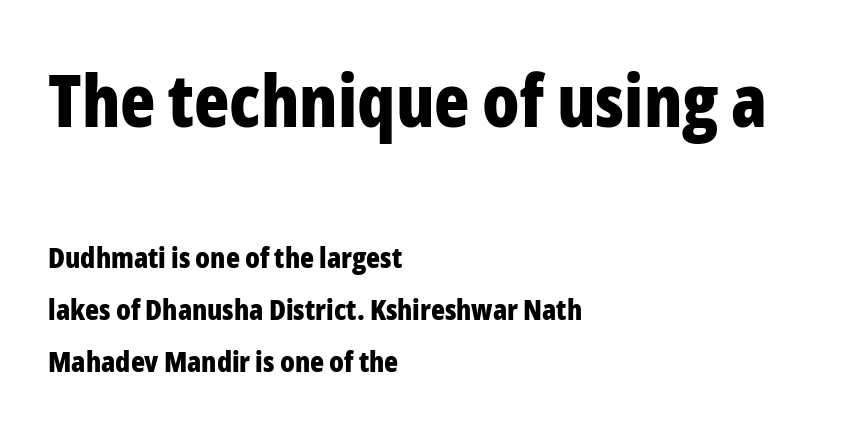
These lines are rendered in a variable-pitch font. The letters sit at their default tracking, neither squeezed nor spread. Does the copy run flush right? No — it runs flush left. When letters stand straight like this, we call the style roman or upright. The face used here has the dense, thick strokes of a bold.
